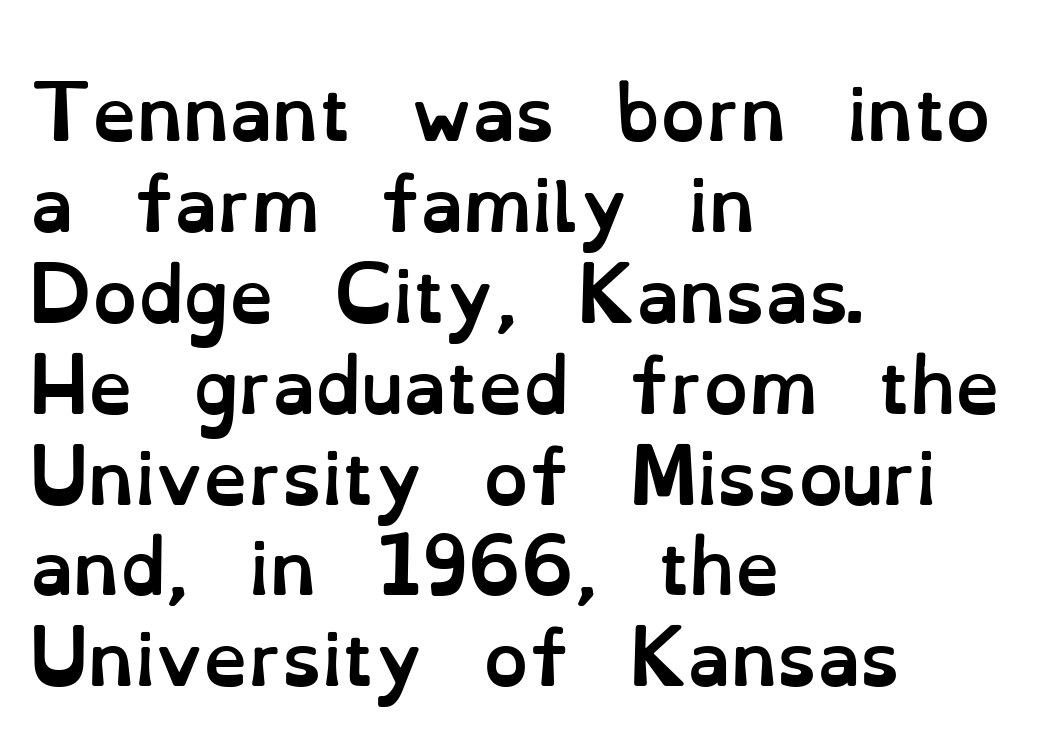
A normal amount of white space separates one row of letters from the next. Posture: straight, roman, zero tilt. In CSS terms this would be text-align: left. Rule under the text: the space is simply empty. The letters are bold, with thick, heavy strokes. Think of a printed novel: that variable character pitch is what you see here.
